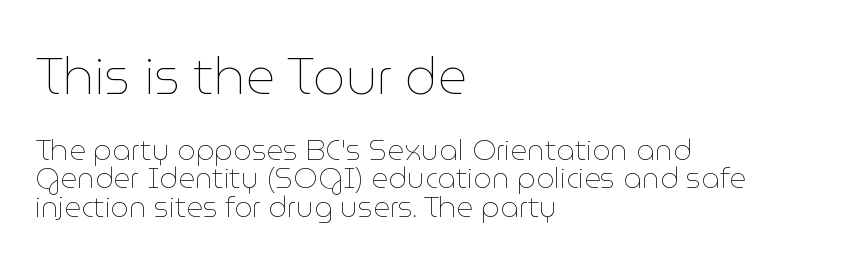
Q: Is the text bold? A: No.
Q: Is the text italic (slanted)? A: No, it is upright.
Q: Is the text underlined? A: No.
Q: How is the paragraph aligned? A: Left-aligned.
Q: Is the spacing between letters normal or unusually wide? A: Normal.
Q: Is the spacing between lines tight, normal or loose? A: Tight.
Q: Which block of text is set in a larger size, the first (top) or the second (bottom)? A: The first (top) one.
Q: Width (condensed, normal, or wide)? A: Normal.
Q: Stroke contrast? A: Low.
Q: x-height? A: Medium.
Q: Monospaced? A: No.
